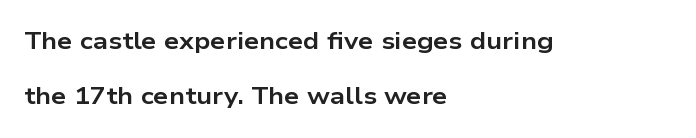
The image shows 24 px bold type, upright; set left-aligned, loose line spacing (2.31x), normal letter spacing, not underlined.
